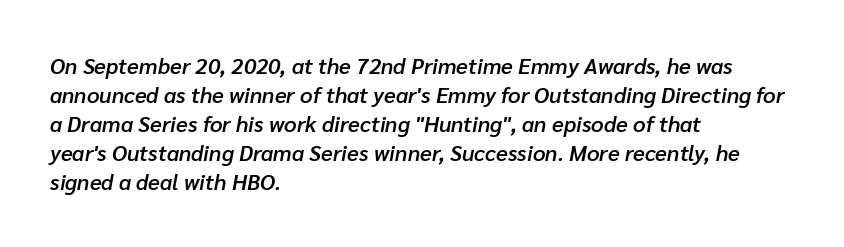
A bare baseline throughout the passage. Summary of weight: moderately heavy, a semibold. The space between consecutive lines is moderate. The paragraph has a hard left edge and a soft right edge. Does the lettering tilt? It does — this is italic. The type is set solid horizontally, with unmodified tracking.
